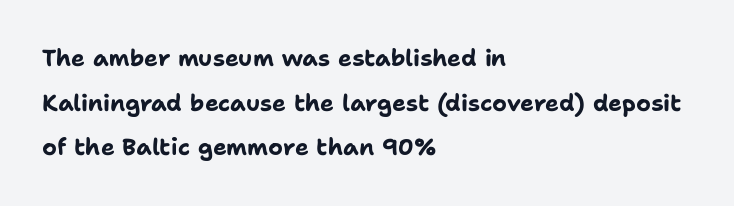
Q: Is the text bold? A: Yes.
Q: Is the text italic (slanted)? A: No, it is upright.
Q: Is the text underlined? A: No.
Q: How is the paragraph aligned? A: Left-aligned.
Q: Is the spacing between letters normal or unusually wide? A: Normal.
Q: Is the spacing between lines tight, normal or loose? A: Loose.
